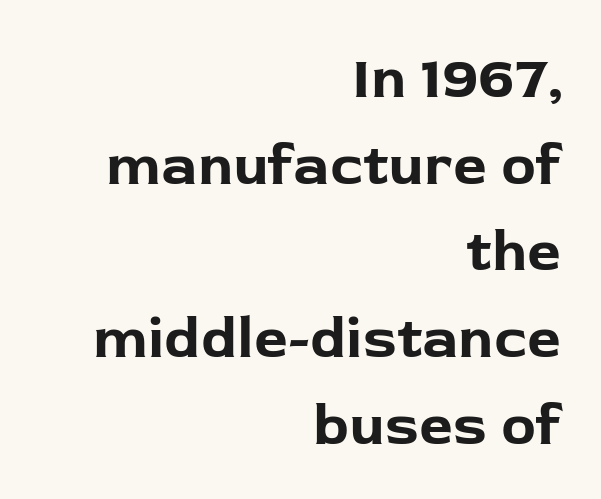
Q: Is the text bold? A: Yes.
Q: Is the text italic (slanted)? A: No, it is upright.
Q: Is the typeface a serif or a sans-serif typeface? A: Sans-serif.
Q: Is the text underlined? A: No.
Q: How is the paragraph aligned? A: Right-aligned.
Q: Is the spacing between letters normal or unusually wide? A: Normal.
Q: Is the spacing between lines tight, normal or loose? A: Normal.
Q: Width (condensed, normal, or wide)? A: Normal.
Q: Stroke contrast? A: Low.
Q: x-height? A: Medium.
Q: Monospaced? A: No.
